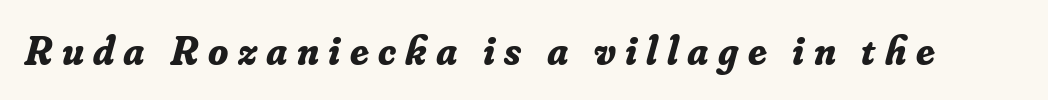
Each word looks stretched out because of the extra space between its letters. These lines are rendered in a variable-pitch font. Glance below the letters and you will spot only blank space. Does the weight exceed regular? Yes, all the way to bold.
